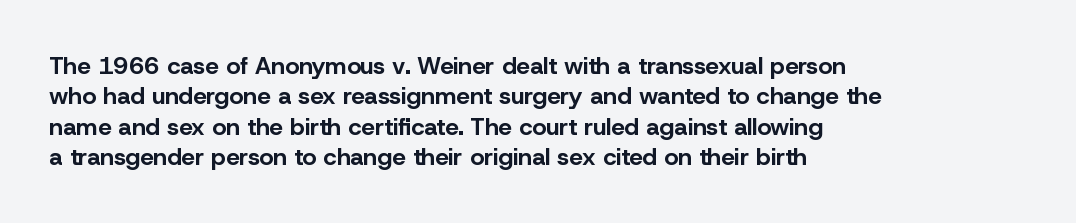
Q: Is the text bold? A: Yes.
Q: Is the text italic (slanted)? A: No, it is upright.
Q: Is the text underlined? A: No.
Q: How is the paragraph aligned? A: Left-aligned.
Q: Is the spacing between letters normal or unusually wide? A: Normal.
Q: Is the spacing between lines tight, normal or loose? A: Normal.
